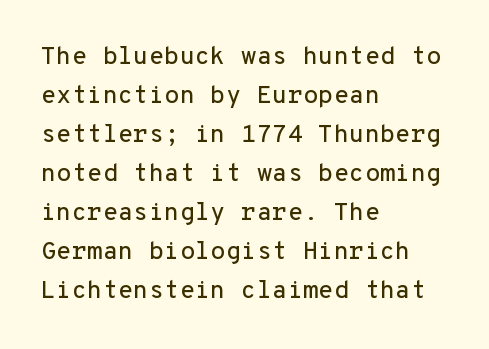
{"italic": "no", "underline": "no", "align": "left", "line_spacing": "normal", "line_spacing_ratio": 1.56, "letter_spacing": "normal", "letter_spacing_em": 0.0, "glyph_px": 25}
